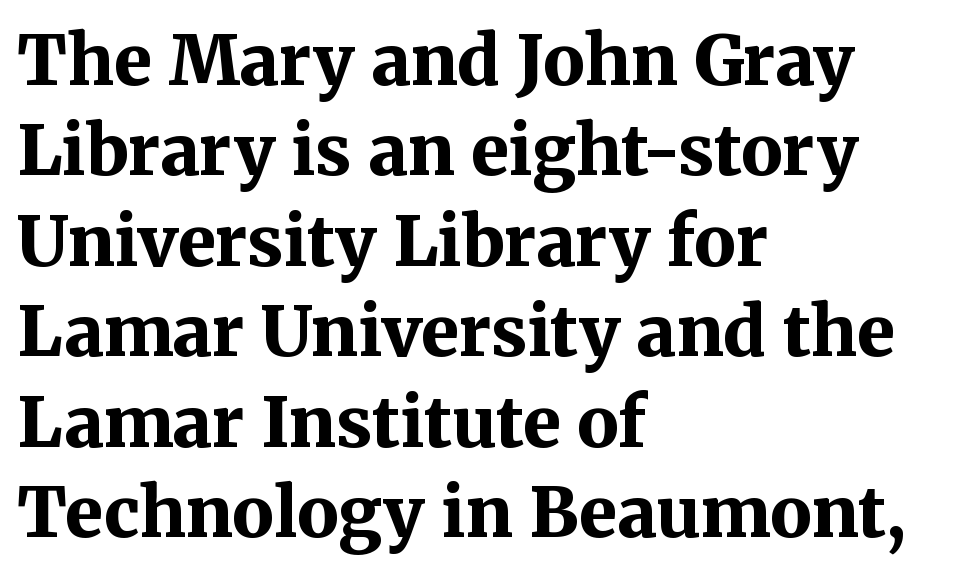
Q: Is the text bold? A: Yes.
Q: Is the text italic (slanted)? A: No, it is upright.
Q: Is the typeface a serif or a sans-serif typeface? A: Serif.
Q: Is the text underlined? A: No.
Q: How is the paragraph aligned? A: Left-aligned.
Q: Is the spacing between letters normal or unusually wide? A: Normal.
Q: Is the spacing between lines tight, normal or loose? A: Normal.
Q: Width (condensed, normal, or wide)? A: Normal.
Q: Stroke contrast? A: Medium.
Q: x-height? A: Medium.
Q: Monospaced? A: No.
